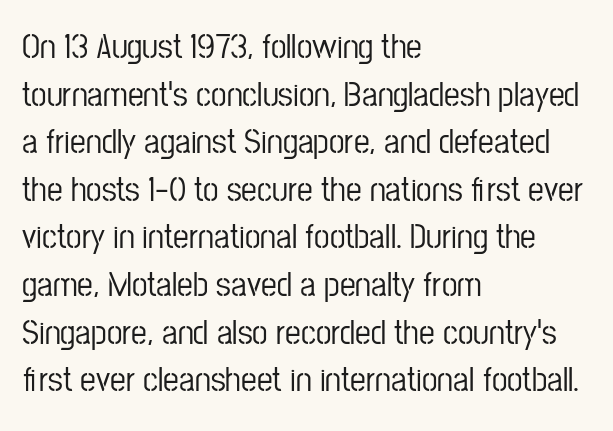
The image shows 35 px condensed sans-serif type, upright; set left-aligned, normal line spacing (1.36x), normal letter spacing, not underlined; low stroke contrast and a medium x-height.
